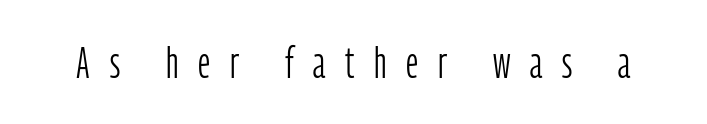
Q: Is the text bold? A: No.
Q: Is the text italic (slanted)? A: No, it is upright.
Q: Is the typeface a serif or a sans-serif typeface? A: Sans-serif.
Q: Is the text underlined? A: No.
Q: Is the spacing between letters normal or unusually wide? A: Unusually wide.
Q: Width (condensed, normal, or wide)? A: Condensed.
Q: Stroke contrast? A: Low.
Q: x-height? A: Medium.
Q: Monospaced? A: No.
